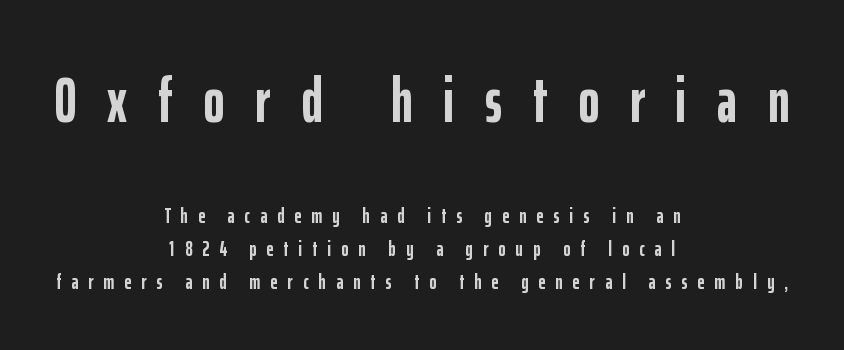
Q: Is the text bold? A: Yes.
Q: Is the text italic (slanted)? A: No, it is upright.
Q: Is the typeface a serif or a sans-serif typeface? A: Sans-serif.
Q: Is the text underlined? A: No.
Q: How is the paragraph aligned? A: Centered.
Q: Is the spacing between letters normal or unusually wide? A: Unusually wide.
Q: Is the spacing between lines tight, normal or loose? A: Normal.
Q: Which block of text is set in a larger size, the first (top) or the second (bottom)? A: The first (top) one.
Q: Width (condensed, normal, or wide)? A: Condensed.
Q: Stroke contrast? A: Low.
Q: x-height? A: Medium.
Q: Monospaced? A: No.
